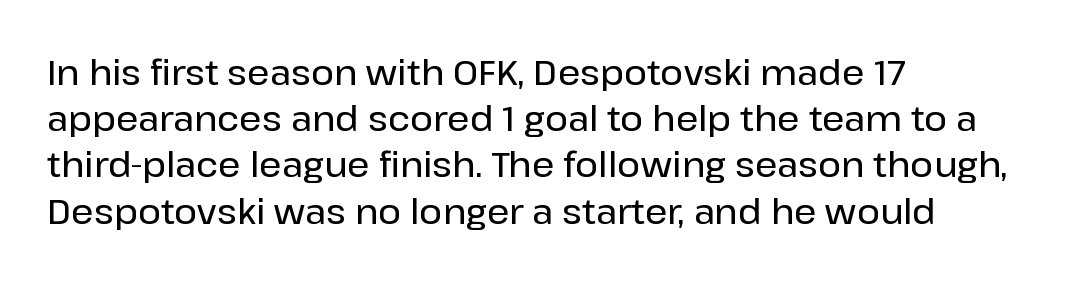
Q: Is the text italic (slanted)? A: No, it is upright.
Q: Is the typeface a serif or a sans-serif typeface? A: Sans-serif.
Q: Is the text underlined? A: No.
Q: How is the paragraph aligned? A: Left-aligned.
Q: Is the spacing between letters normal or unusually wide? A: Normal.
Q: Is the spacing between lines tight, normal or loose? A: Normal.
Q: Width (condensed, normal, or wide)? A: Normal.
Q: Stroke contrast? A: Low.
Q: x-height? A: Medium.
Q: Monospaced? A: No.
